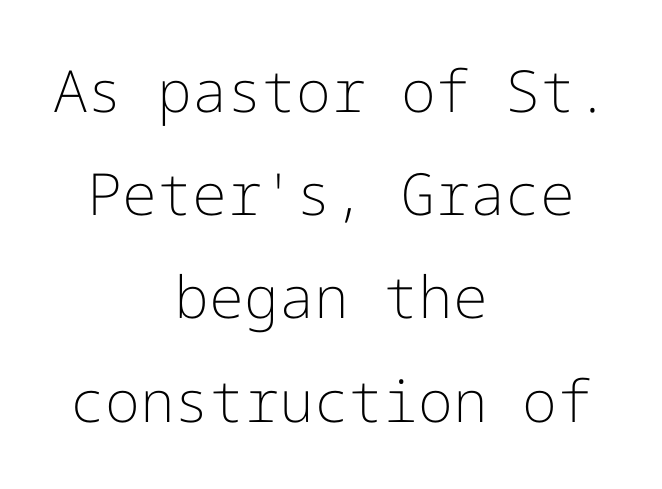
The image shows 58 px light sans-serif type, upright; set centered, line spacing 1.78x, normal letter spacing, not underlined; low stroke contrast and a medium x-height.
